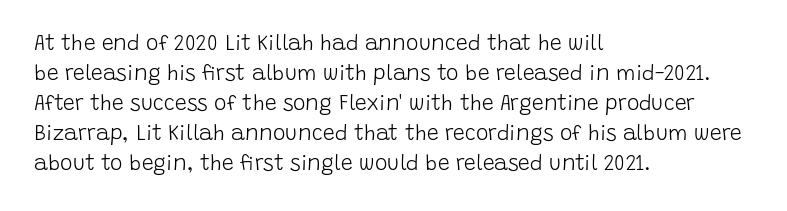
{"italic": "no", "bold": "no", "underline": "no", "align": "left", "line_spacing": "normal", "line_spacing_ratio": 1.43, "letter_spacing": "normal", "letter_spacing_em": 0.0, "glyph_px": 21}
